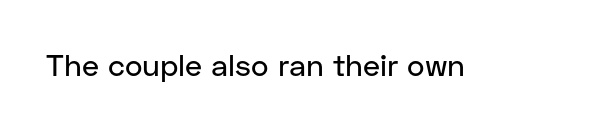
Q: Is the text italic (slanted)? A: No, it is upright.
Q: Is the typeface a serif or a sans-serif typeface? A: Sans-serif.
Q: Is the text underlined? A: No.
Q: Is the spacing between letters normal or unusually wide? A: Normal.
Q: Width (condensed, normal, or wide)? A: Normal.
Q: Stroke contrast? A: Low.
Q: x-height? A: Medium.
Q: Monospaced? A: No.
